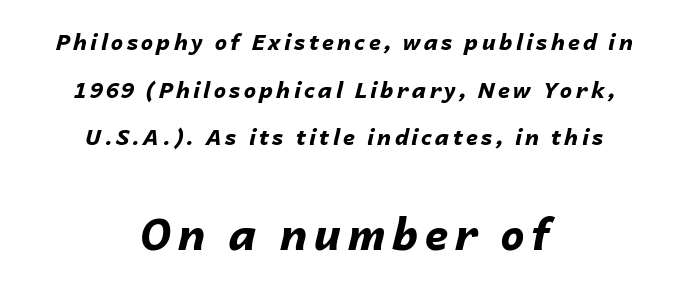
Q: Is the text bold? A: Yes.
Q: Is the text italic (slanted)? A: Yes, it leans right by about 14 degrees.
Q: Is the text underlined? A: No.
Q: How is the paragraph aligned? A: Centered.
Q: Is the spacing between lines tight, normal or loose? A: Loose.
Q: Which block of text is set in a larger size, the first (top) or the second (bottom)? A: The second (bottom) one.
Q: Width (condensed, normal, or wide)? A: Normal.
Q: Stroke contrast? A: Low.
Q: x-height? A: Medium.
Q: Monospaced? A: No.
